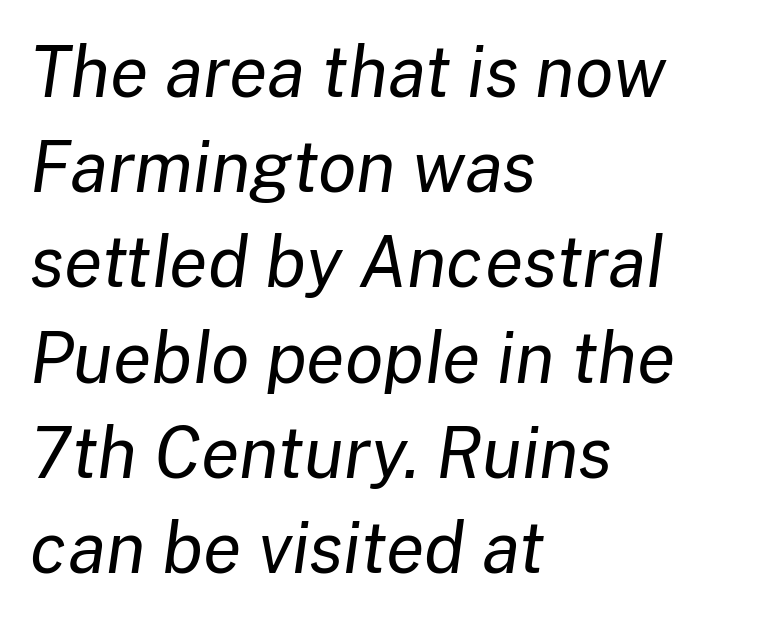
Q: Is the text bold? A: No.
Q: Is the text italic (slanted)? A: Yes, it leans right by about 8 degrees.
Q: Is the text underlined? A: No.
Q: How is the paragraph aligned? A: Left-aligned.
Q: Is the spacing between letters normal or unusually wide? A: Normal.
Q: Is the spacing between lines tight, normal or loose? A: Normal.
Q: Width (condensed, normal, or wide)? A: Normal.
Q: Stroke contrast? A: Low.
Q: x-height? A: Medium.
Q: Monospaced? A: No.
